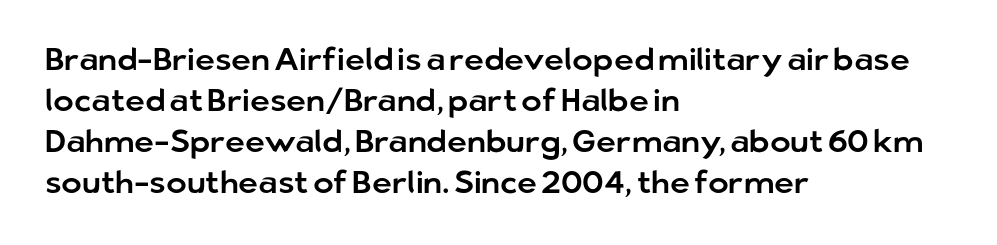
Proportional: the letters do not fall into vertical columns. The type family on display is of the sans-serif kind. Vertically, the passage feels balanced, rows spaced as you'd expect. The type sits square on the baseline with zero lean. Between one letter and the next there's only the usual sliver of space. In CSS terms this would be text-align: left.
